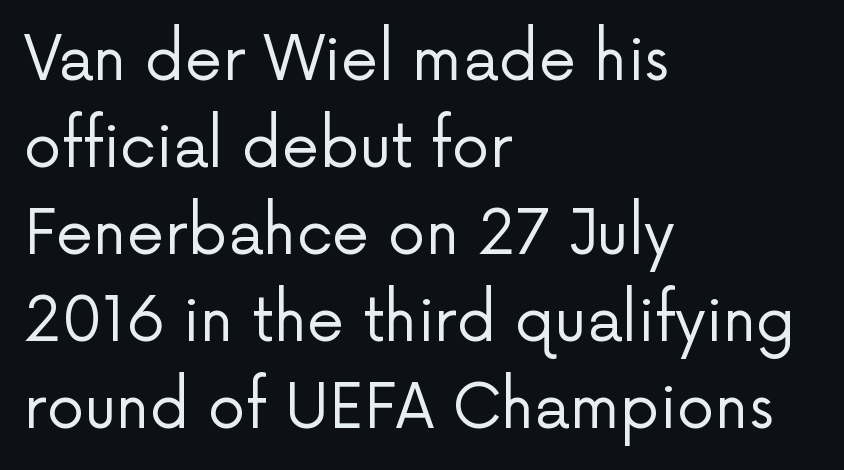
{"serif": "no", "italic": "no", "bold": "no", "weight": "regular", "width": "normal", "stroke_contrast": "low", "x_height": "medium", "monospaced": "no", "underline": "no", "align": "left", "line_spacing": "normal", "line_spacing_ratio": 1.45, "letter_spacing": "normal", "letter_spacing_em": 0.0, "glyph_px": 60}
